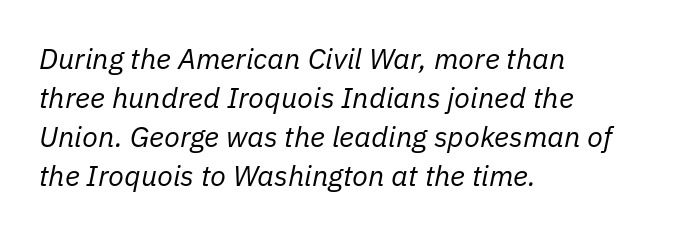
Q: Is the text bold? A: No.
Q: Is the text italic (slanted)? A: Yes, it leans right by about 11 degrees.
Q: Is the text underlined? A: No.
Q: How is the paragraph aligned? A: Left-aligned.
Q: Is the spacing between letters normal or unusually wide? A: Normal.
Q: Is the spacing between lines tight, normal or loose? A: Normal.
Q: Width (condensed, normal, or wide)? A: Normal.
Q: Stroke contrast? A: Low.
Q: x-height? A: Medium.
Q: Monospaced? A: No.
